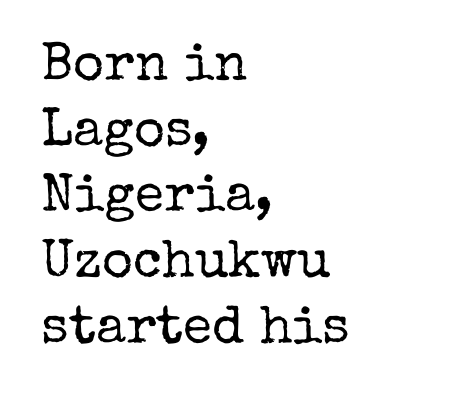
Q: Is the text bold? A: No.
Q: Is the text italic (slanted)? A: No, it is upright.
Q: Is the typeface a serif or a sans-serif typeface? A: Serif.
Q: Is the text underlined? A: No.
Q: How is the paragraph aligned? A: Left-aligned.
Q: Is the spacing between letters normal or unusually wide? A: Normal.
Q: Width (condensed, normal, or wide)? A: Normal.
Q: Stroke contrast? A: Low.
Q: x-height? A: Medium.
Q: Monospaced? A: No.
